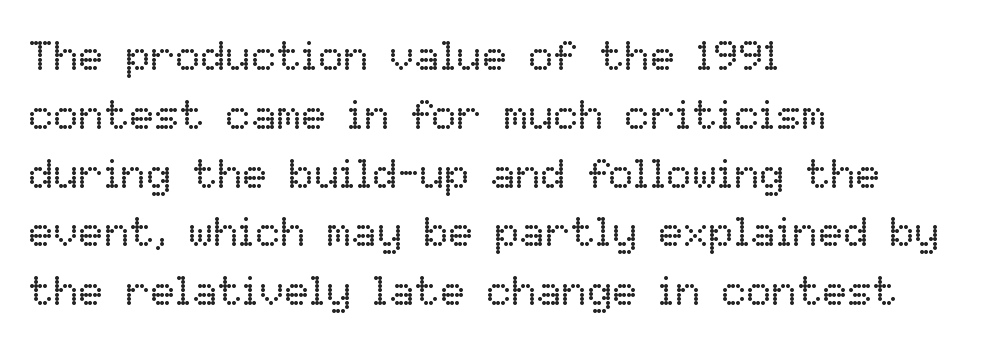
{"italic": "no", "bold": "no", "weight": "regular", "width": "normal", "stroke_contrast": "low", "x_height": "medium", "monospaced": "no", "underline": "no", "align": "left", "line_spacing": "normal", "line_spacing_ratio": 1.4, "letter_spacing": "normal", "letter_spacing_em": 0.0, "glyph_px": 42}
